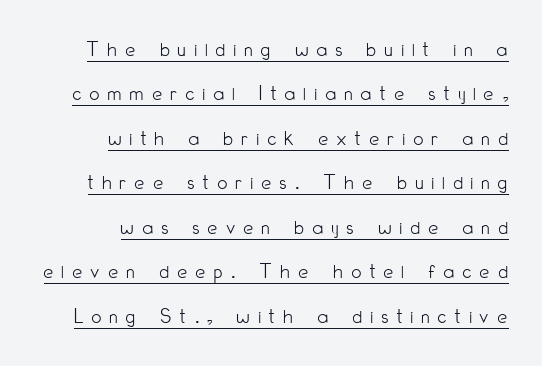
Q: Is the text bold? A: No.
Q: Is the text italic (slanted)? A: No, it is upright.
Q: Is the text underlined? A: Yes.
Q: How is the paragraph aligned? A: Right-aligned.
Q: Is the spacing between letters normal or unusually wide? A: Unusually wide.
Q: Is the spacing between lines tight, normal or loose? A: Loose.
